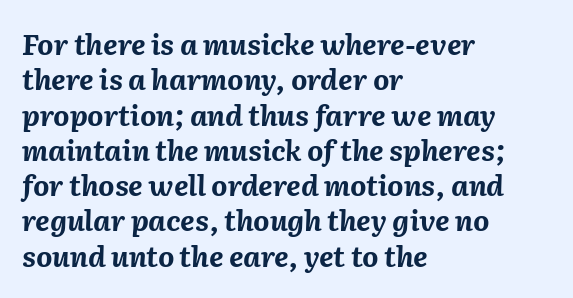
The image shows 28 px bold type, italic (leaning right); set left-aligned, normal line spacing (1.26x), normal letter spacing, not underlined; medium stroke contrast and a medium x-height.
